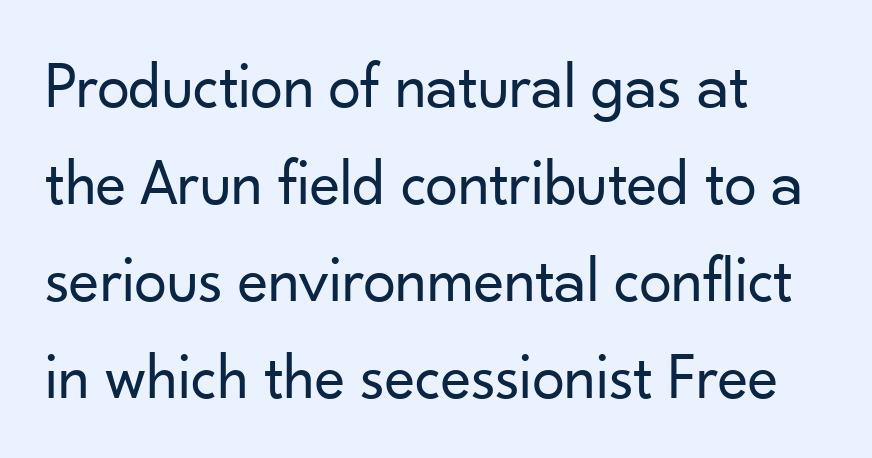
{"serif": "no", "italic": "no", "bold": "no", "weight": "regular", "width": "normal", "stroke_contrast": "low", "x_height": "small", "monospaced": "no", "underline": "no", "align": "left", "line_spacing": "normal", "line_spacing_ratio": 1.49, "letter_spacing": "normal", "letter_spacing_em": 0.0, "glyph_px": 65}
